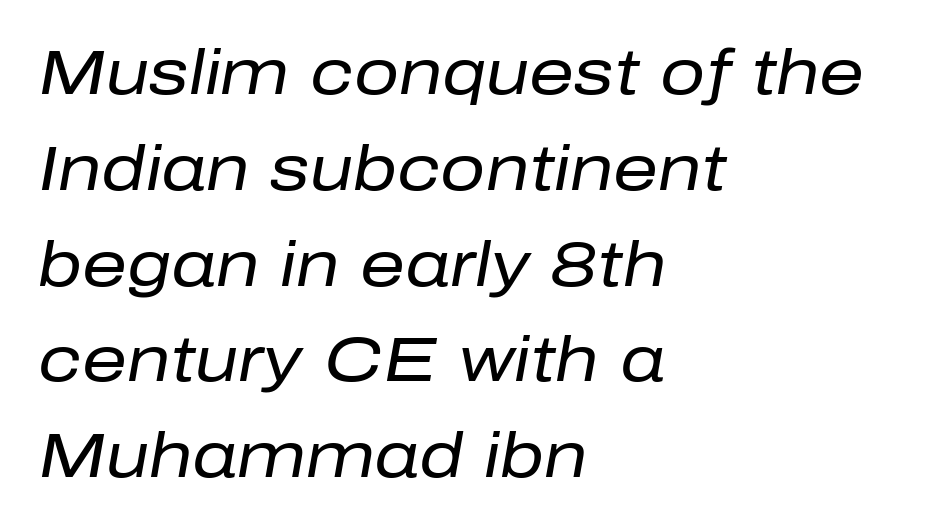
Q: Is the text bold? A: No.
Q: Is the text italic (slanted)? A: Yes, it leans right by about 10 degrees.
Q: Is the text underlined? A: No.
Q: How is the paragraph aligned? A: Left-aligned.
Q: Is the spacing between letters normal or unusually wide? A: Normal.
Q: Is the spacing between lines tight, normal or loose? A: Normal.
Q: Width (condensed, normal, or wide)? A: Normal.
Q: Stroke contrast? A: Low.
Q: x-height? A: Medium.
Q: Monospaced? A: No.
